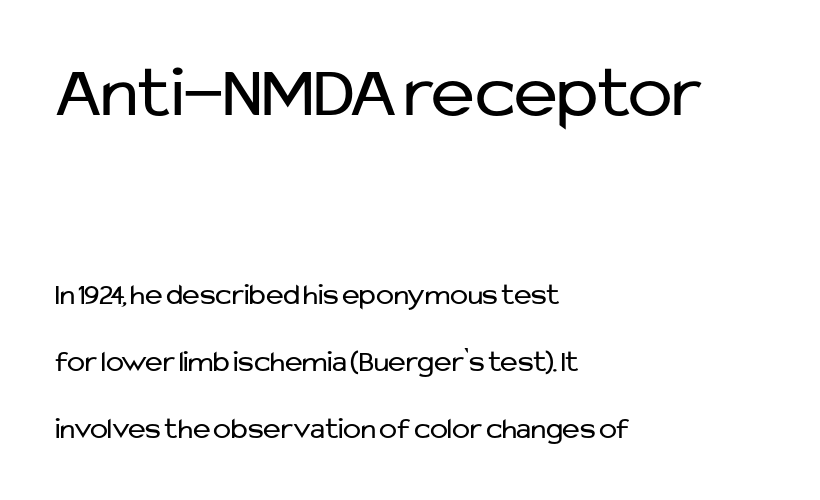
Between one letter and the next there's only the usual sliver of space. Character widths vary here, with narrow letters taking less room than wide ones. Ascenders rise straight up at ninety degrees. Look at the bottom of the vertical strokes: they stop flat, with no serifs. All the whitespace from short lines collects on the right.
